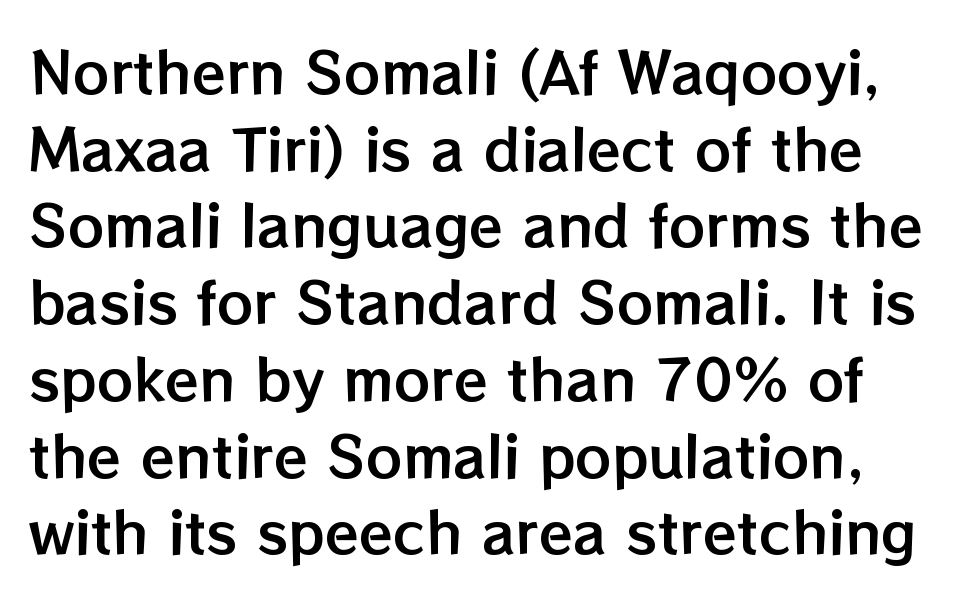
Q: Is the text italic (slanted)? A: No, it is upright.
Q: Is the text underlined? A: No.
Q: Is the spacing between letters normal or unusually wide? A: Normal.
Q: Is the spacing between lines tight, normal or loose? A: Normal.
Q: Width (condensed, normal, or wide)? A: Normal.
Q: Stroke contrast? A: Low.
Q: x-height? A: Medium.
Q: Monospaced? A: No.
